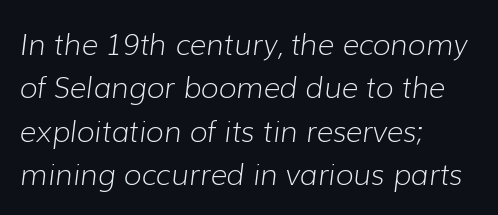
{"italic": "yes", "lean": "right", "slant_degrees": 7, "bold": "no", "weight": "light", "width": "normal", "stroke_contrast": "low", "x_height": "medium", "monospaced": "no", "underline": "no", "align": "left", "line_spacing": "normal", "line_spacing_ratio": 1.5, "letter_spacing": "normal", "letter_spacing_em": 0.0, "glyph_px": 29}
